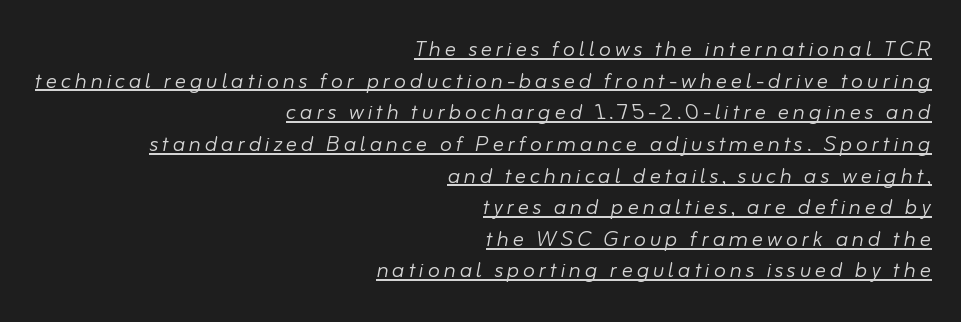
Q: Is the text bold? A: No.
Q: Is the text italic (slanted)? A: Yes, it leans right by about 10 degrees.
Q: Is the text underlined? A: Yes.
Q: How is the paragraph aligned? A: Right-aligned.
Q: Is the spacing between lines tight, normal or loose? A: Tight.
Q: Width (condensed, normal, or wide)? A: Normal.
Q: Stroke contrast? A: Low.
Q: x-height? A: Small.
Q: Monospaced? A: No.
